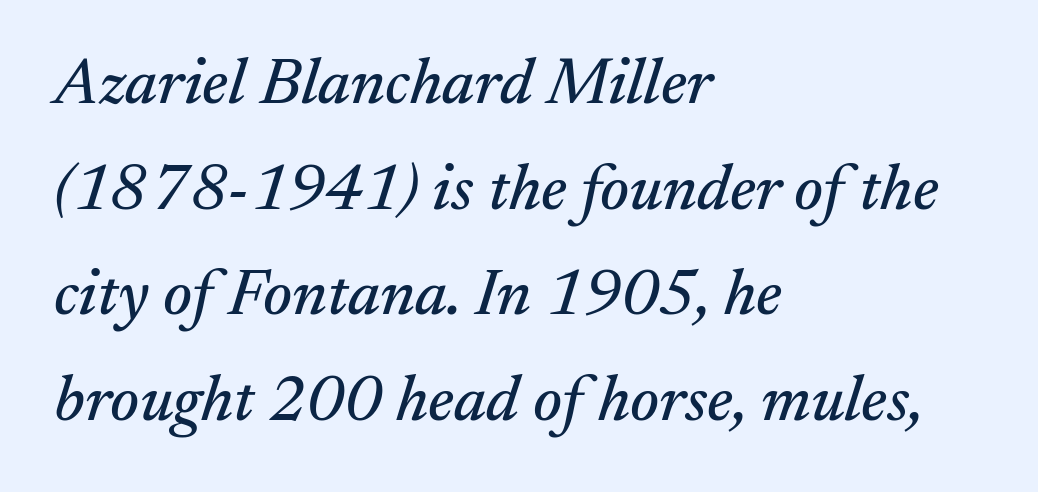
Successive baselines arrive at the customary interval. Check the space under the baseline: it is left empty. Designer's note — italics engaged. Is this a sans? No — the strokes have serifs. Caption: standard tracking, unaltered. The typesetter chose a ragged-right arrangement here.
